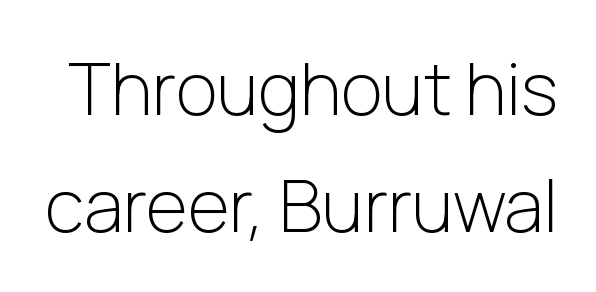
Q: Is the text bold? A: No.
Q: Is the text italic (slanted)? A: No, it is upright.
Q: Is the typeface a serif or a sans-serif typeface? A: Sans-serif.
Q: Is the text underlined? A: No.
Q: Is the spacing between letters normal or unusually wide? A: Normal.
Q: Is the spacing between lines tight, normal or loose? A: Normal.
Q: Width (condensed, normal, or wide)? A: Normal.
Q: Stroke contrast? A: Low.
Q: x-height? A: Medium.
Q: Monospaced? A: No.
